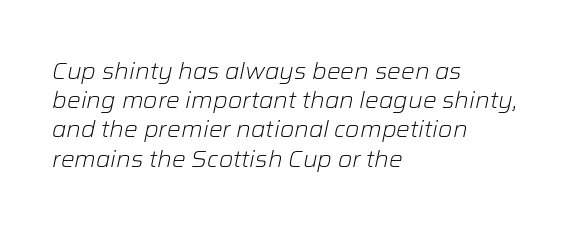
The image shows 23 px text type, italic (leaning right); set left-aligned, normal line spacing (1.27x), normal letter spacing, not underlined.
